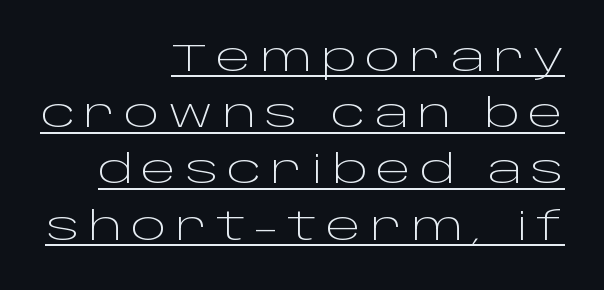
The image shows 38 px light, wide sans-serif type, upright; set right-aligned, normal line spacing (1.48x), unusually wide letter spacing (+0.22 em), underlined; low stroke contrast and a large x-height.
